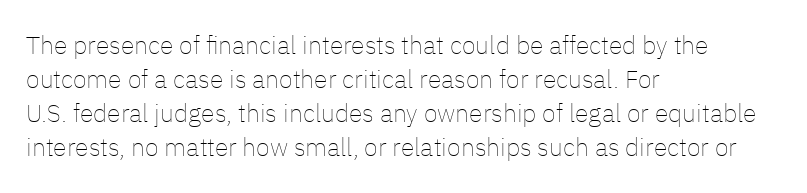
The image shows 25 px text type, upright; set left-aligned, normal line spacing (1.36x), normal letter spacing, not underlined.
